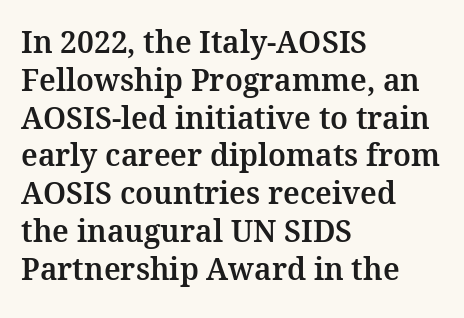
Q: Is the text italic (slanted)? A: No, it is upright.
Q: Is the typeface a serif or a sans-serif typeface? A: Serif.
Q: Is the text underlined? A: No.
Q: How is the paragraph aligned? A: Left-aligned.
Q: Is the spacing between letters normal or unusually wide? A: Normal.
Q: Is the spacing between lines tight, normal or loose? A: Normal.
Q: Width (condensed, normal, or wide)? A: Normal.
Q: Stroke contrast? A: Medium.
Q: x-height? A: Medium.
Q: Monospaced? A: No.
